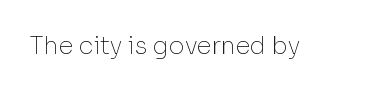
Q: Is the text bold? A: No.
Q: Is the text italic (slanted)? A: No, it is upright.
Q: Is the text underlined? A: No.
Q: Is the spacing between letters normal or unusually wide? A: Normal.
